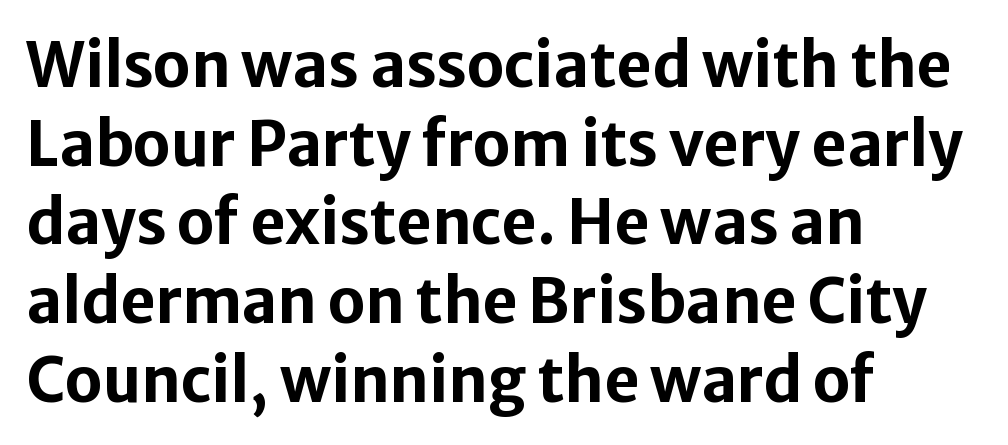
A typesetter would call this zero additional tracking. Successive baselines arrive at the customary interval. One-word summary of the alignment: left. Lines of text with bare space underneath.
